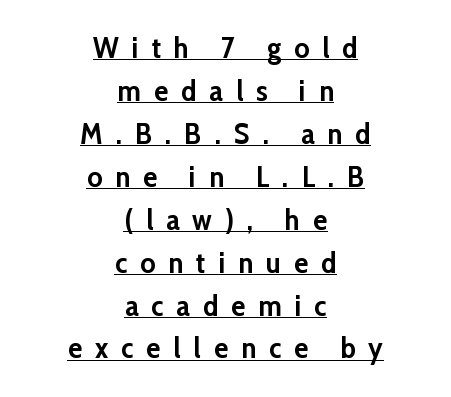
The image shows 29 px semibold sans-serif type, upright; set centered, normal line spacing (1.48x), unusually wide letter spacing (+0.45 em), underlined; low stroke contrast and a medium x-height.
